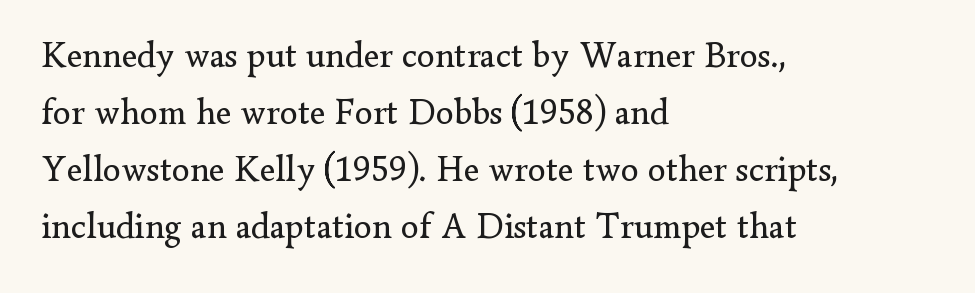
The image shows 36 px regular-weight serif type, upright; set left-aligned, normal line spacing (1.58x), normal letter spacing, not underlined; low stroke contrast and a small x-height.
